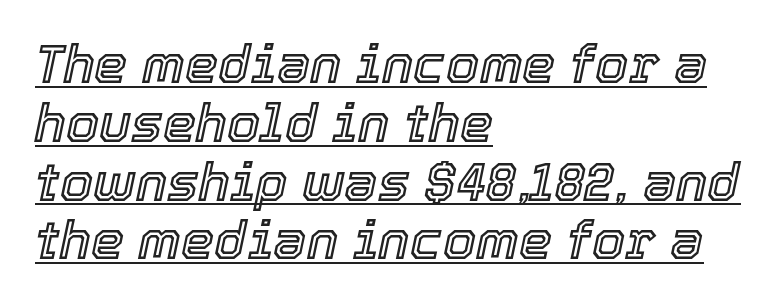
These lines stack with their left ends in a neat column. These lines were composed using italics. Very little white space separates one row of letters from the next. The passage shown is typed in a proportional face where columns would drift. Nothing unusual about the tracking: characters are spaced as the font intends.
